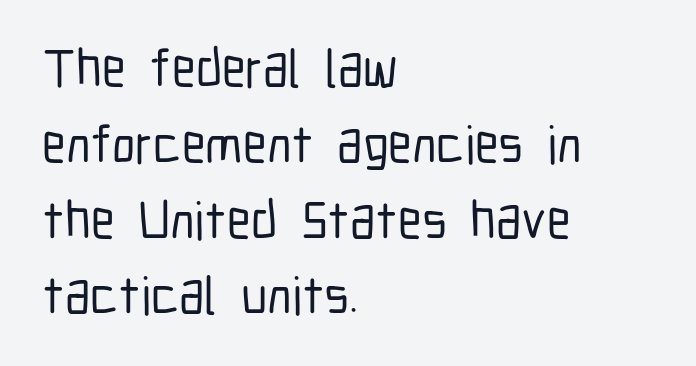
Q: Is the text italic (slanted)? A: No, it is upright.
Q: Is the typeface a serif or a sans-serif typeface? A: Sans-serif.
Q: Is the text underlined? A: No.
Q: How is the paragraph aligned? A: Left-aligned.
Q: Is the spacing between letters normal or unusually wide? A: Normal.
Q: Is the spacing between lines tight, normal or loose? A: Normal.
Q: Width (condensed, normal, or wide)? A: Condensed.
Q: Stroke contrast? A: Low.
Q: x-height? A: Medium.
Q: Monospaced? A: No.
